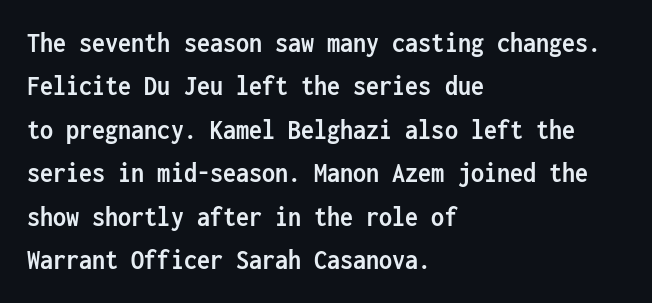
The image shows 29 px semibold, condensed sans-serif type, upright, monospaced; set left-aligned, normal line spacing (1.5x), normal letter spacing, not underlined; low stroke contrast and a medium x-height.
